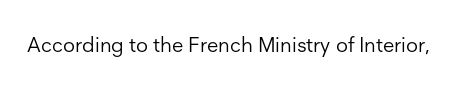
The passage shown is not underscored anywhere. The font's upright variant was chosen for this text. Stems here are at most as thick as an everyday book face. Observe the ordinary spacing: letters are neighbours, not strangers.
